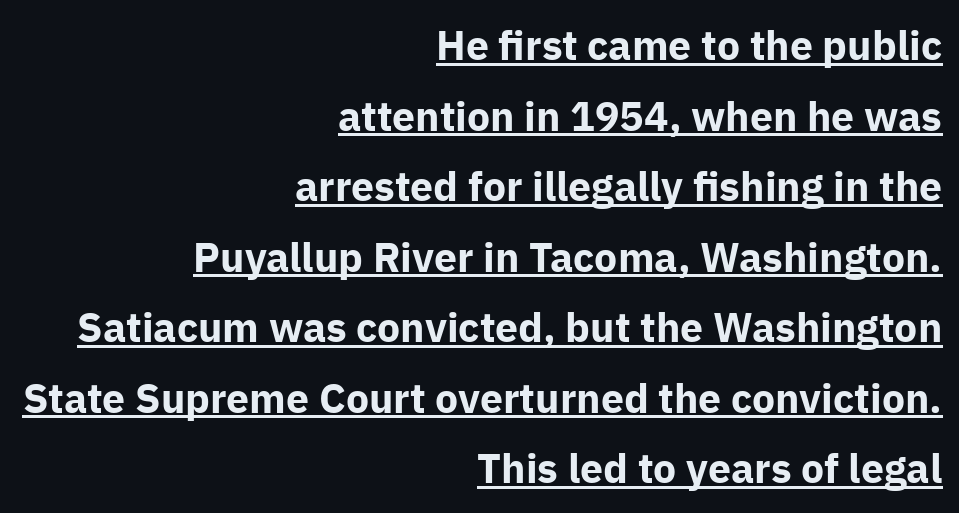
{"serif": "no", "italic": "no", "bold": "yes", "weight": "bold", "width": "normal", "stroke_contrast": "low", "x_height": "medium", "monospaced": "no", "underline": "yes", "align": "right", "line_spacing_ratio": 1.72, "letter_spacing": "normal", "letter_spacing_em": 0.0, "glyph_px": 41}
